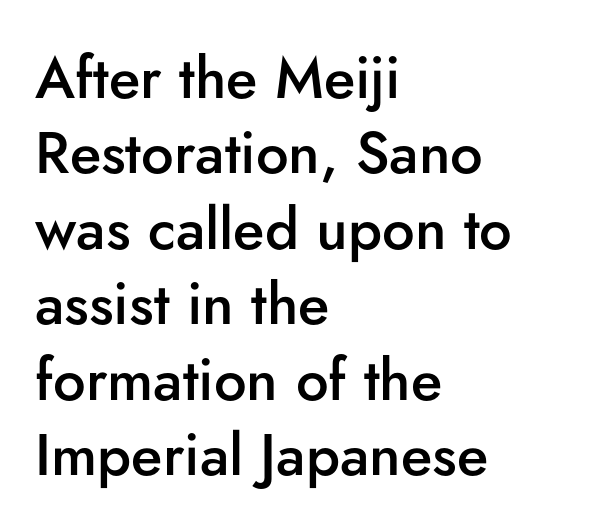
{"serif": "no", "italic": "no", "bold": "semi", "weight": "semibold", "width": "normal", "stroke_contrast": "low", "x_height": "small", "monospaced": "no", "underline": "no", "align": "left", "line_spacing": "normal", "line_spacing_ratio": 1.3, "letter_spacing": "normal", "letter_spacing_em": 0.0, "glyph_px": 58}
